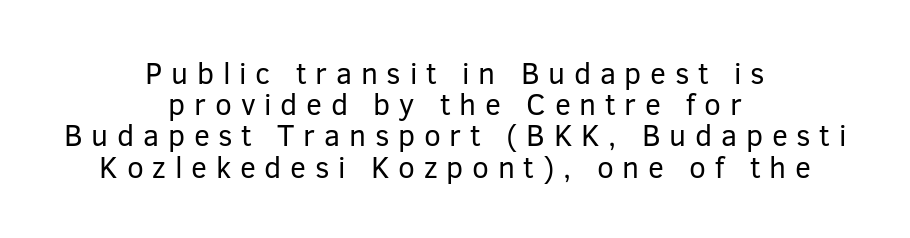
Letter spacing: wide. Characters remain perfectly vertical along every line. Casual observation: everything's sitting right in the middle. Check under the words: just untouched page.
